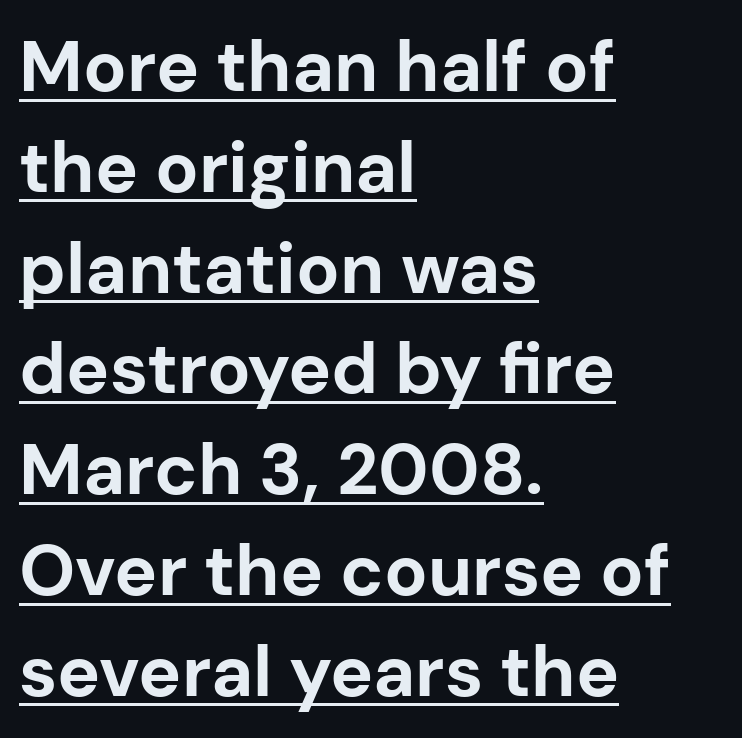
The image shows 72 px bold sans-serif type, upright; set left-aligned, normal line spacing (1.4x), normal letter spacing, underlined; low stroke contrast and a medium x-height.
